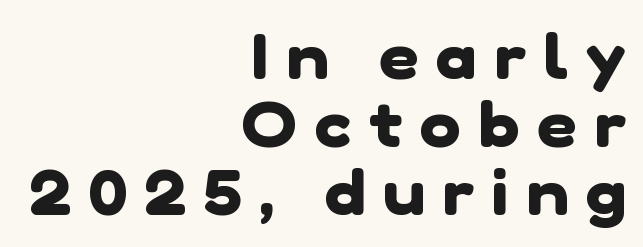
Q: Is the text bold? A: Yes.
Q: Is the typeface a serif or a sans-serif typeface? A: Sans-serif.
Q: Is the text underlined? A: No.
Q: How is the paragraph aligned? A: Right-aligned.
Q: Is the spacing between letters normal or unusually wide? A: Unusually wide.
Q: Is the spacing between lines tight, normal or loose? A: Tight.
Q: Width (condensed, normal, or wide)? A: Normal.
Q: Stroke contrast? A: Low.
Q: x-height? A: Medium.
Q: Monospaced? A: No.
